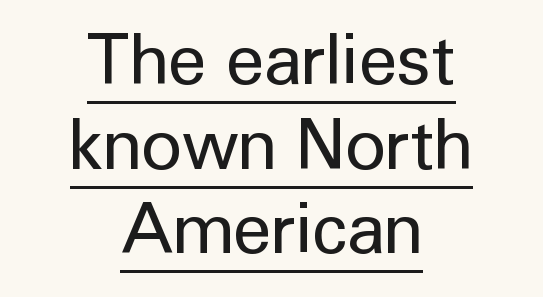
Examine the stroke ends and you'll find no serifs. Teacher's note: observe the equal gaps on both sides — that is centered alignment. The passage shown is typed in a proportional face where columns would drift. This sample uses an upright cut, with every glyph sitting square on the baseline.
